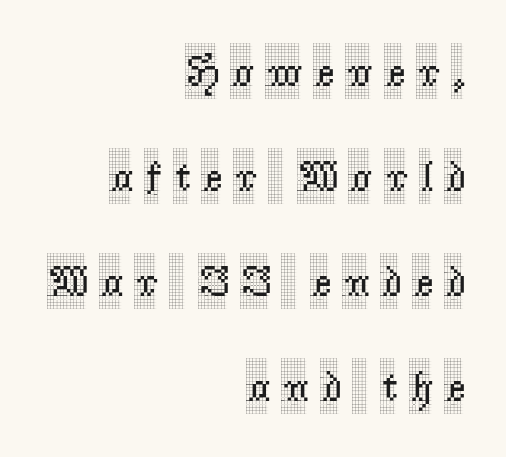
{"serif": "yes", "italic": "no", "width": "condensed", "x_height": "large", "monospaced": "no", "underline": "no", "align": "right", "line_spacing": "loose", "line_spacing_ratio": 2.44, "letter_spacing": "wide", "letter_spacing_em": 0.28, "glyph_px": 43}
